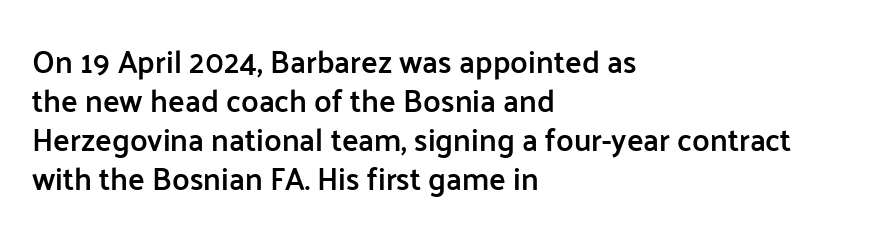
Q: Is the text bold? A: Semi-bold.
Q: Is the text italic (slanted)? A: No, it is upright.
Q: Is the typeface a serif or a sans-serif typeface? A: Sans-serif.
Q: Is the text underlined? A: No.
Q: How is the paragraph aligned? A: Left-aligned.
Q: Is the spacing between letters normal or unusually wide? A: Normal.
Q: Is the spacing between lines tight, normal or loose? A: Normal.
Q: Width (condensed, normal, or wide)? A: Normal.
Q: Stroke contrast? A: Low.
Q: x-height? A: Medium.
Q: Monospaced? A: No.
